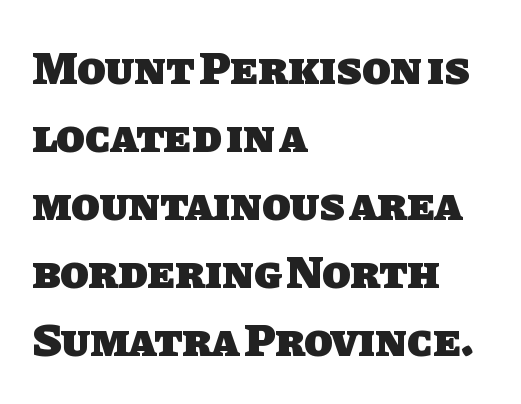
{"serif": "no", "bold": "yes", "weight": "heavy", "width": "normal", "stroke_contrast": "low", "x_height": "large", "monospaced": "no", "underline": "no", "align": "left", "line_spacing": "normal", "line_spacing_ratio": 1.48, "letter_spacing": "normal", "letter_spacing_em": 0.0, "glyph_px": 46}
